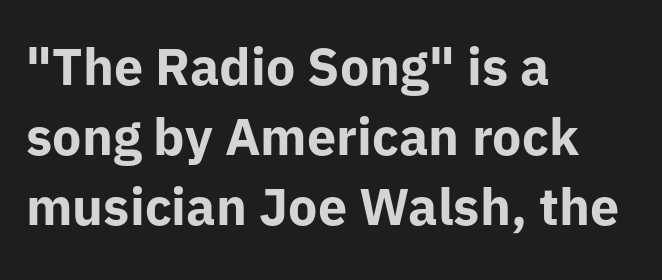
The image shows 52 px bold sans-serif type, upright; set left-aligned, normal line spacing (1.35x), normal letter spacing, not underlined; low stroke contrast and a medium x-height.
